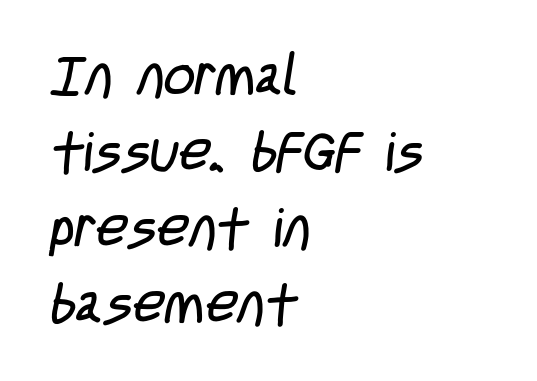
The font is comparable to plain body text, perhaps lighter. Quick note: underline off. In terms of letterform style, serifs are entirely absent. Short note: letters normally spaced. In terms of leading, this rendering sits right in the middle.
